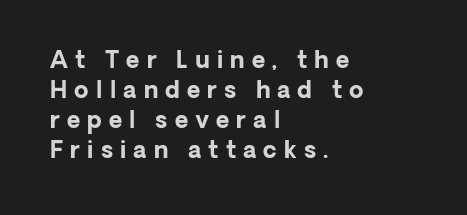
Q: Is the text bold? A: Yes.
Q: Is the text italic (slanted)? A: No, it is upright.
Q: Is the text underlined? A: No.
Q: How is the paragraph aligned? A: Left-aligned.
Q: Is the spacing between letters normal or unusually wide? A: Unusually wide.
Q: Is the spacing between lines tight, normal or loose? A: Normal.
